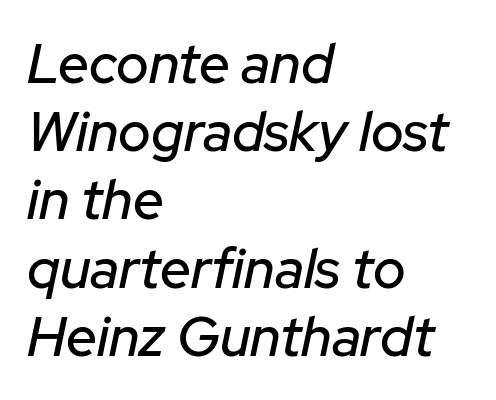
Check under the words: just untouched page. The text block is weighted toward the left margin, trailing off unevenly rightward. Students, note that the glyphs here touch the page at normal intervals. The specimen reads as italic at a glance. Here the designer chose a conventional face with non-uniform glyph widths.
